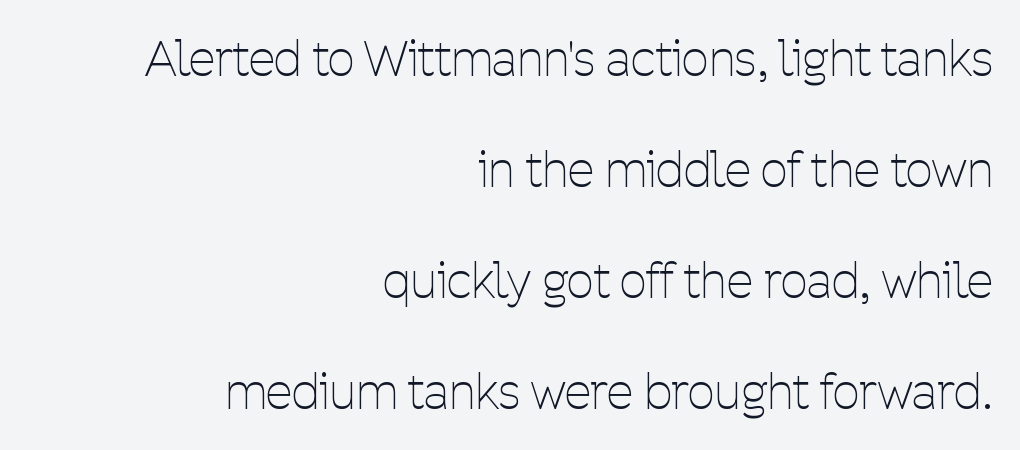
Does the lettering tilt? It doesn't — this is upright. Stems here are at most as thick as an everyday book face. Observe the ordinary spacing: letters are neighbours, not strangers. The font family rendered here belongs to the sans-serif group. The passage shown is typed in a proportional face where columns would drift.
